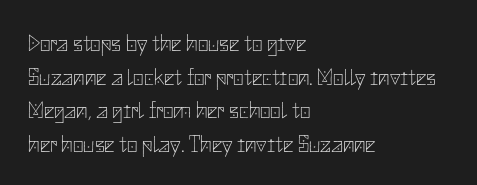
{"italic": "no", "bold": "no", "underline": "no", "align": "left", "line_spacing": "normal", "line_spacing_ratio": 1.46, "letter_spacing": "normal", "letter_spacing_em": 0.0, "glyph_px": 23}
